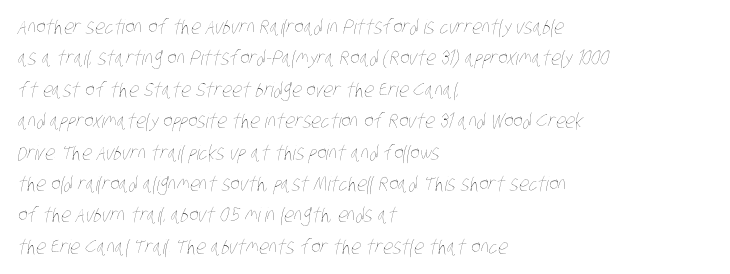
The image shows 20 px text type; set left-aligned, normal line spacing (1.57x), normal letter spacing, not underlined.
